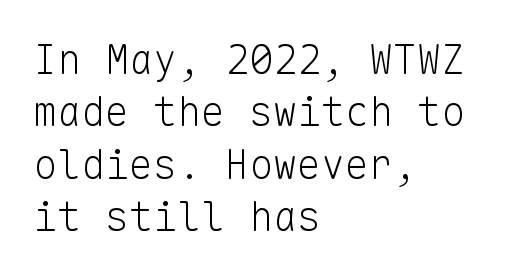
Stems and bowls with no extra thickness — not bold. The block of text has a typical density, with ordinary space between rows. Tracking value appears to be zero — textbook default spacing. Horizontally, the lines are justified to the leading edge only. Is this a sans? Yes — the strokes have no serifs.
